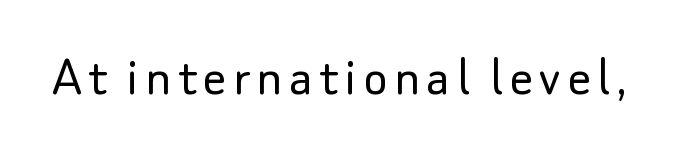
The image shows 58 px light sans-serif type, upright; set not underlined; low stroke contrast and a small x-height.
